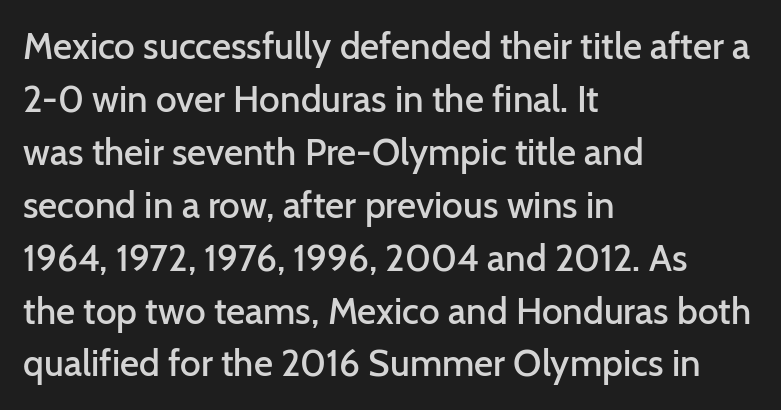
Q: Is the text bold? A: Semi-bold.
Q: Is the text italic (slanted)? A: No, it is upright.
Q: Is the typeface a serif or a sans-serif typeface? A: Sans-serif.
Q: Is the text underlined? A: No.
Q: How is the paragraph aligned? A: Left-aligned.
Q: Is the spacing between letters normal or unusually wide? A: Normal.
Q: Is the spacing between lines tight, normal or loose? A: Normal.
Q: Width (condensed, normal, or wide)? A: Normal.
Q: Stroke contrast? A: Low.
Q: x-height? A: Medium.
Q: Monospaced? A: No.
